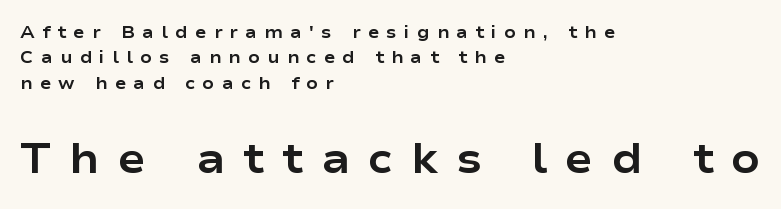
Q: Is the text bold? A: Yes.
Q: Is the text italic (slanted)? A: No, it is upright.
Q: Is the typeface a serif or a sans-serif typeface? A: Sans-serif.
Q: Is the text underlined? A: No.
Q: How is the paragraph aligned? A: Left-aligned.
Q: Is the spacing between letters normal or unusually wide? A: Unusually wide.
Q: Is the spacing between lines tight, normal or loose? A: Normal.
Q: Which block of text is set in a larger size, the first (top) or the second (bottom)? A: The second (bottom) one.
Q: Width (condensed, normal, or wide)? A: Wide.
Q: Stroke contrast? A: Low.
Q: x-height? A: Medium.
Q: Monospaced? A: No.
